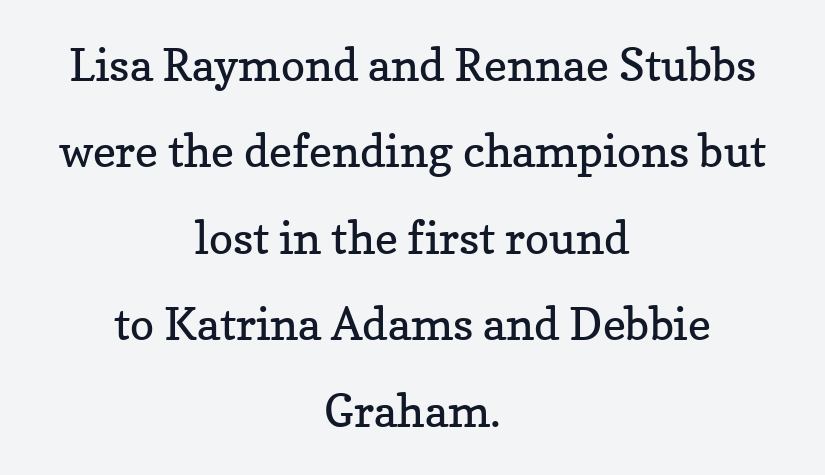
Q: Is the text bold? A: No.
Q: Is the text italic (slanted)? A: No, it is upright.
Q: Is the typeface a serif or a sans-serif typeface? A: Serif.
Q: Is the text underlined? A: No.
Q: How is the paragraph aligned? A: Centered.
Q: Is the spacing between letters normal or unusually wide? A: Normal.
Q: Is the spacing between lines tight, normal or loose? A: Loose.
Q: Width (condensed, normal, or wide)? A: Normal.
Q: Stroke contrast? A: Low.
Q: x-height? A: Medium.
Q: Monospaced? A: No.
